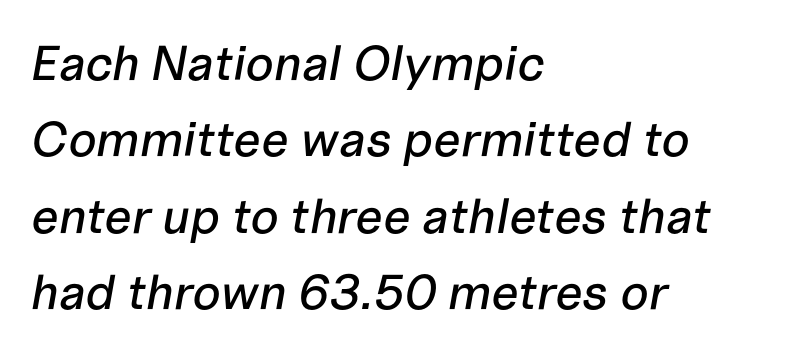
{"italic": "yes", "lean": "right", "slant_degrees": 10, "width": "normal", "stroke_contrast": "low", "x_height": "medium", "monospaced": "no", "underline": "no", "align": "left", "line_spacing": "normal", "line_spacing_ratio": 1.56, "letter_spacing": "normal", "letter_spacing_em": 0.0, "glyph_px": 49}
